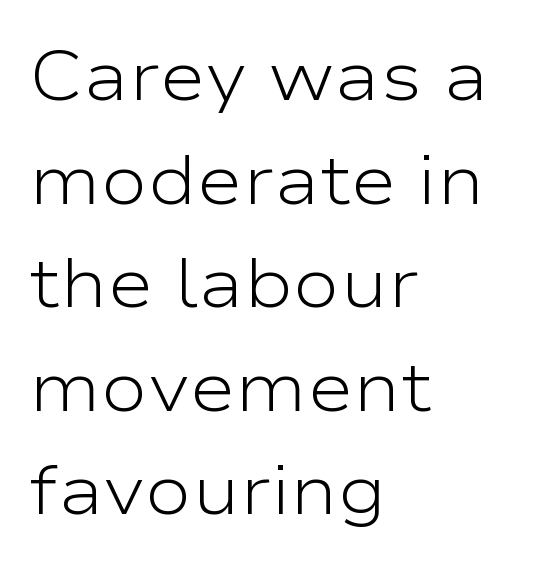
Q: Is the text bold? A: No.
Q: Is the text italic (slanted)? A: No, it is upright.
Q: Is the typeface a serif or a sans-serif typeface? A: Sans-serif.
Q: Is the text underlined? A: No.
Q: How is the paragraph aligned? A: Left-aligned.
Q: Is the spacing between letters normal or unusually wide? A: Normal.
Q: Is the spacing between lines tight, normal or loose? A: Normal.
Q: Width (condensed, normal, or wide)? A: Wide.
Q: Stroke contrast? A: Low.
Q: x-height? A: Medium.
Q: Monospaced? A: No.
